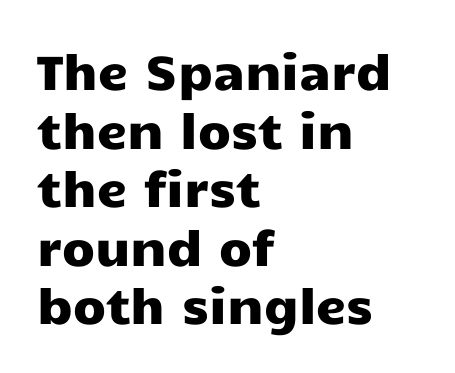
Q: Is the text italic (slanted)? A: No, it is upright.
Q: Is the typeface a serif or a sans-serif typeface? A: Sans-serif.
Q: Is the text underlined? A: No.
Q: How is the paragraph aligned? A: Left-aligned.
Q: Is the spacing between letters normal or unusually wide? A: Normal.
Q: Width (condensed, normal, or wide)? A: Wide.
Q: Stroke contrast? A: Low.
Q: x-height? A: Medium.
Q: Monospaced? A: No.
